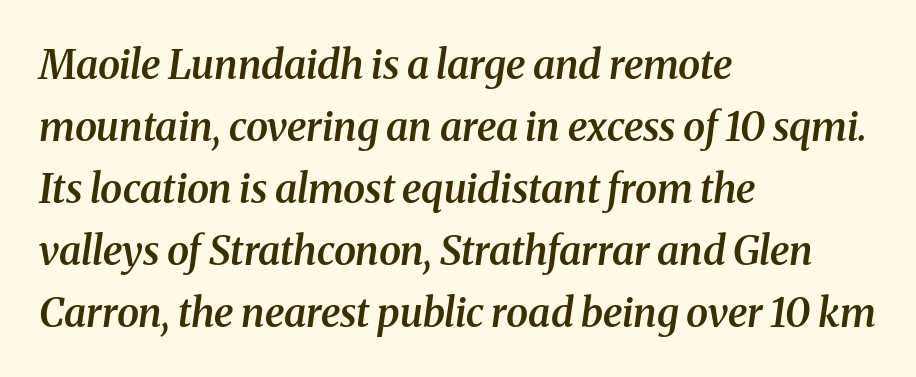
Q: Is the text bold? A: Semi-bold.
Q: Is the text italic (slanted)? A: Yes, it leans right by about 8 degrees.
Q: Is the typeface a serif or a sans-serif typeface? A: Serif.
Q: Is the text underlined? A: No.
Q: How is the paragraph aligned? A: Left-aligned.
Q: Is the spacing between letters normal or unusually wide? A: Normal.
Q: Is the spacing between lines tight, normal or loose? A: Normal.
Q: Width (condensed, normal, or wide)? A: Normal.
Q: Stroke contrast? A: Medium.
Q: x-height? A: Medium.
Q: Monospaced? A: No.
